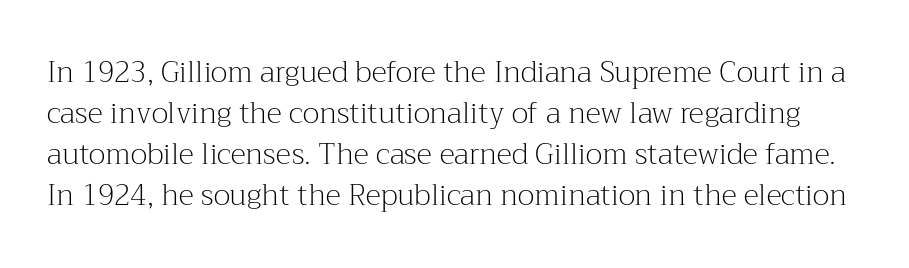
{"serif": "yes", "italic": "no", "bold": "no", "weight": "light", "width": "normal", "stroke_contrast": "medium", "x_height": "medium", "monospaced": "no", "underline": "no", "line_spacing": "normal", "line_spacing_ratio": 1.41, "letter_spacing": "normal", "letter_spacing_em": 0.0, "glyph_px": 29}
